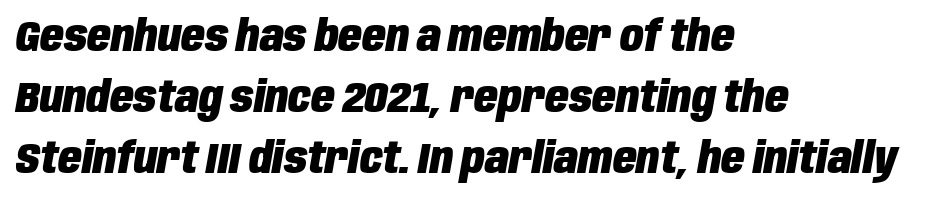
The image shows 43 px heavy, condensed type, italic (leaning right); set left-aligned, normal line spacing (1.42x), normal letter spacing, not underlined; low stroke contrast and a large x-height.
